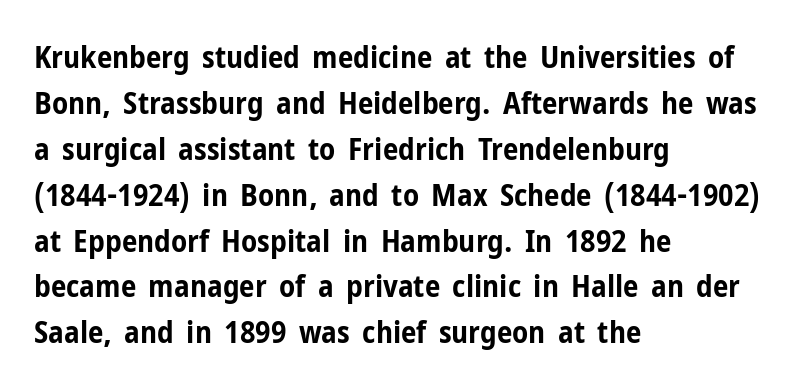
Q: Is the text bold? A: Yes.
Q: Is the text italic (slanted)? A: No, it is upright.
Q: Is the typeface a serif or a sans-serif typeface? A: Sans-serif.
Q: Is the text underlined? A: No.
Q: How is the paragraph aligned? A: Left-aligned.
Q: Is the spacing between letters normal or unusually wide? A: Normal.
Q: Is the spacing between lines tight, normal or loose? A: Normal.
Q: Width (condensed, normal, or wide)? A: Condensed.
Q: Stroke contrast? A: Low.
Q: x-height? A: Medium.
Q: Monospaced? A: No.
